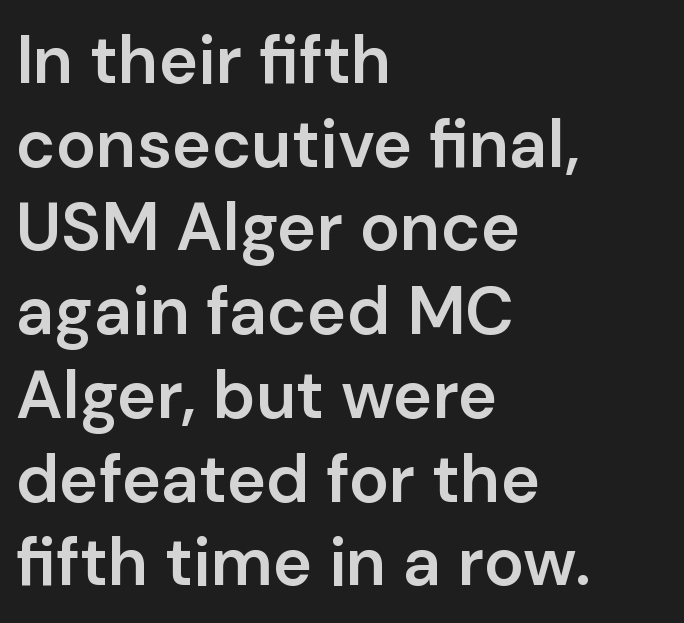
Q: Is the text bold? A: Semi-bold.
Q: Is the text italic (slanted)? A: No, it is upright.
Q: Is the typeface a serif or a sans-serif typeface? A: Sans-serif.
Q: Is the text underlined? A: No.
Q: How is the paragraph aligned? A: Left-aligned.
Q: Is the spacing between letters normal or unusually wide? A: Normal.
Q: Is the spacing between lines tight, normal or loose? A: Normal.
Q: Width (condensed, normal, or wide)? A: Normal.
Q: Stroke contrast? A: Low.
Q: x-height? A: Medium.
Q: Monospaced? A: No.
